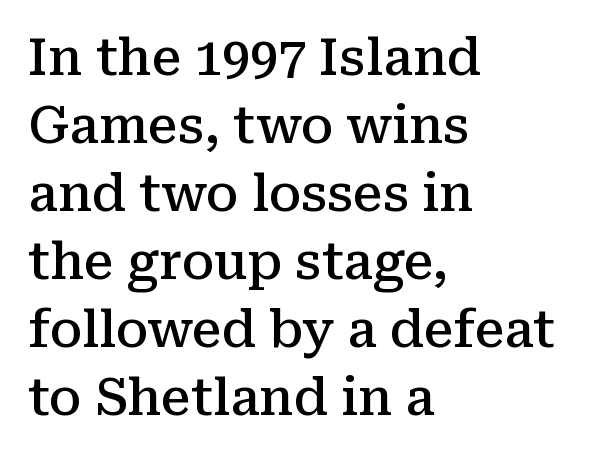
Q: Is the text bold? A: Semi-bold.
Q: Is the text italic (slanted)? A: No, it is upright.
Q: Is the typeface a serif or a sans-serif typeface? A: Serif.
Q: Is the text underlined? A: No.
Q: How is the paragraph aligned? A: Left-aligned.
Q: Is the spacing between letters normal or unusually wide? A: Normal.
Q: Is the spacing between lines tight, normal or loose? A: Normal.
Q: Width (condensed, normal, or wide)? A: Normal.
Q: Stroke contrast? A: Medium.
Q: x-height? A: Medium.
Q: Monospaced? A: No.
